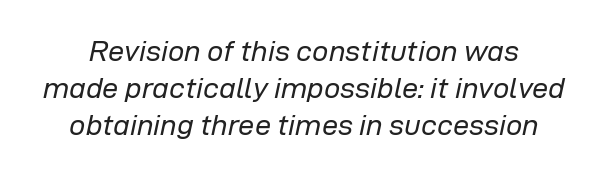
Varying glyph widths throughout — classic text-font behaviour. Short note: letters normally spaced. The font sits on the lighter half of the weight spectrum, regular included. The glyphs look as if they've been sheared to an angle. Does the leading feel generous? No, just average. Any mark beneath the type? The region is blank.
